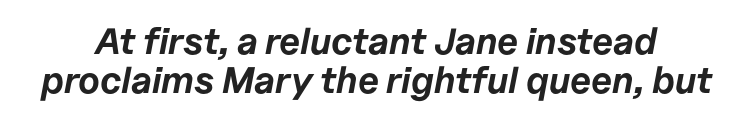
The image shows 37 px bold type, italic (leaning right); set tight line spacing (1.05x), normal letter spacing, not underlined; low stroke contrast and a medium x-height.
